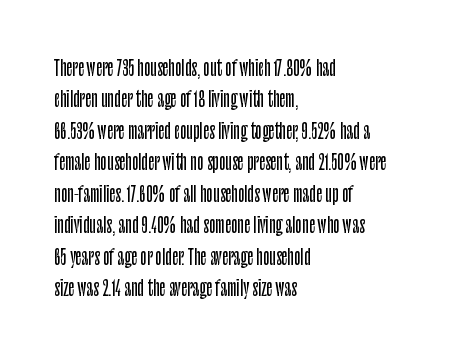
Unmarked baselines from the first word to the last. Every character sits straight up, as roman type does. The lines in this sample share a left origin and differ only in where they stop. Summary of vertical rhythm: regular, with standard interline spacing. Inter-character spacing is left at the font's built-in metrics.
